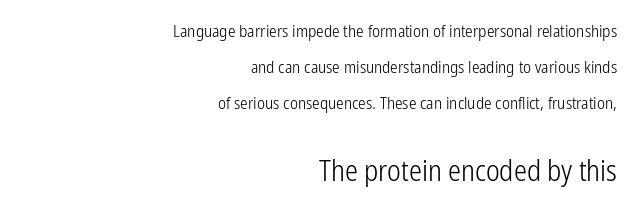
{"serif": "no", "italic": "no", "bold": "no", "weight": "light", "width": "condensed", "stroke_contrast": "low", "x_height": "medium", "monospaced": "no", "underline": "no", "align": "right", "line_spacing": "loose", "line_spacing_ratio": 2.13, "letter_spacing": "normal", "letter_spacing_em": 0.0, "larger_block": "second", "size_ratio": 1.71, "glyph_px": 29}
